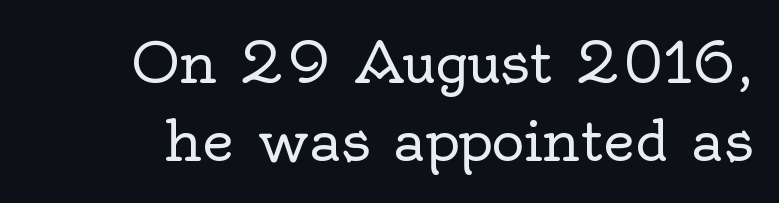
Letters have the restrained weight of plain body copy at most. The vertical gap from one line to the next is medium. Tracking here is standard; glyphs follow each other at the usual distance. Has an underline been added? It has not. A serif font was chosen for this passage.
